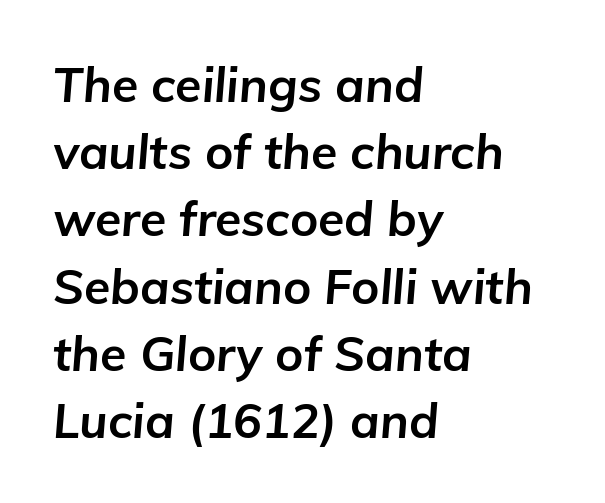
{"italic": "yes", "lean": "right", "slant_degrees": 5, "bold": "yes", "weight": "bold", "width": "normal", "stroke_contrast": "low", "x_height": "medium", "monospaced": "no", "underline": "no", "align": "left", "line_spacing": "normal", "line_spacing_ratio": 1.4, "letter_spacing": "normal", "letter_spacing_em": 0.0, "glyph_px": 48}
